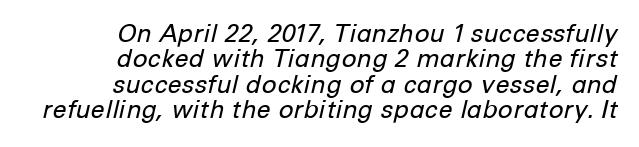
Q: Is the text bold? A: No.
Q: Is the text italic (slanted)? A: Yes, it leans right by about 12 degrees.
Q: Is the text underlined? A: No.
Q: How is the paragraph aligned? A: Right-aligned.
Q: Is the spacing between letters normal or unusually wide? A: Normal.
Q: Is the spacing between lines tight, normal or loose? A: Tight.
